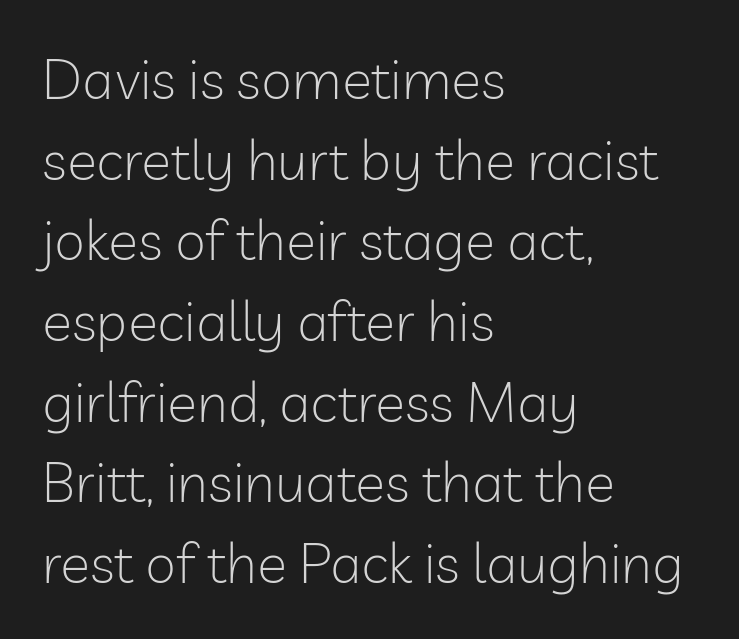
Q: Is the text bold? A: No.
Q: Is the text italic (slanted)? A: No, it is upright.
Q: Is the typeface a serif or a sans-serif typeface? A: Sans-serif.
Q: Is the text underlined? A: No.
Q: How is the paragraph aligned? A: Left-aligned.
Q: Is the spacing between letters normal or unusually wide? A: Normal.
Q: Is the spacing between lines tight, normal or loose? A: Normal.
Q: Width (condensed, normal, or wide)? A: Normal.
Q: Stroke contrast? A: Low.
Q: x-height? A: Medium.
Q: Monospaced? A: No.
